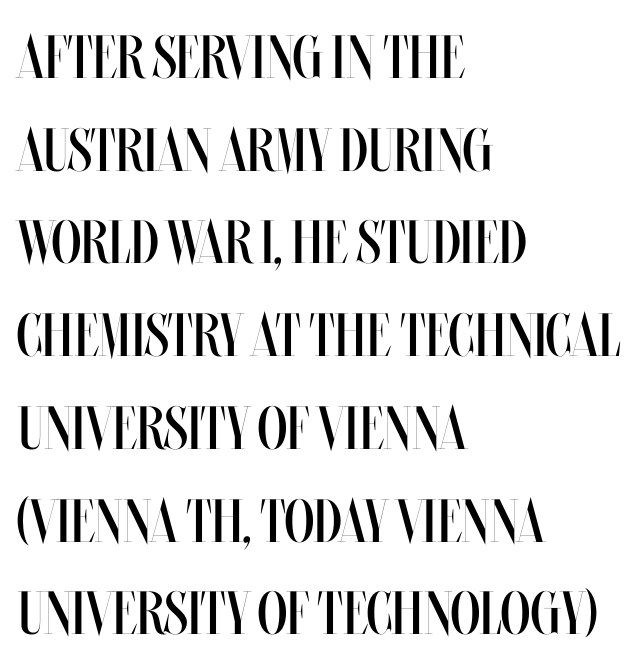
The image shows 61 px regular-weight, condensed type, upright; set left-aligned, normal line spacing (1.52x), normal letter spacing, not underlined; medium stroke contrast and a large x-height.
